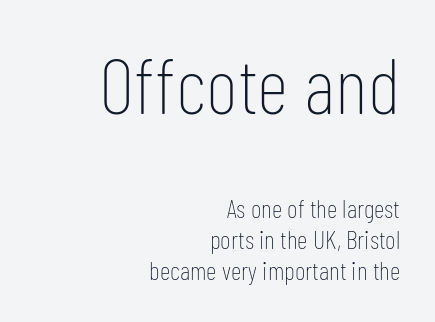
Varying glyph widths throughout — classic text-font behaviour. Unlike a traditional serif, this face leaves its strokes unadorned. These lines keep a tight, regular rhythm from letter to letter. The letters in the upper block stand taller than those in the block below. Tall strokes in this sample are plumb rather than angled.
